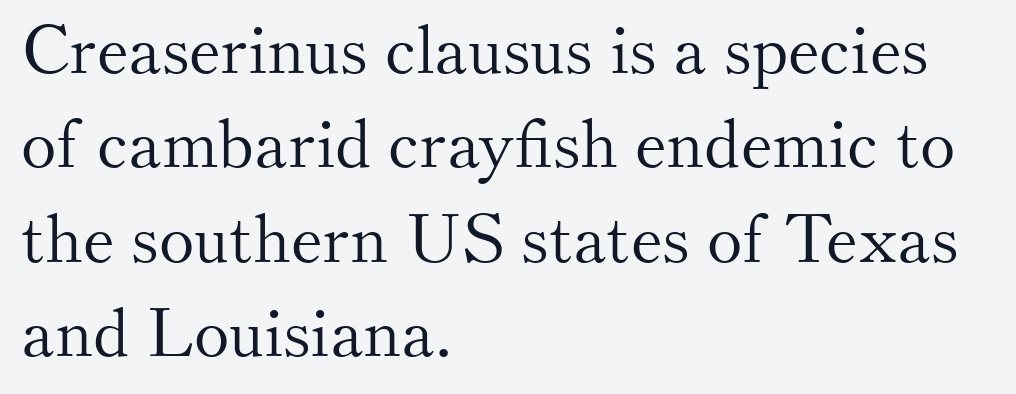
Descenders hang freely into open space. The font family rendered here belongs to the serif group. What stands out about the letter spacing? Nothing — it is the standard amount. This block has exactly the height ordinary leading produces. Layout note: lines flush left.
